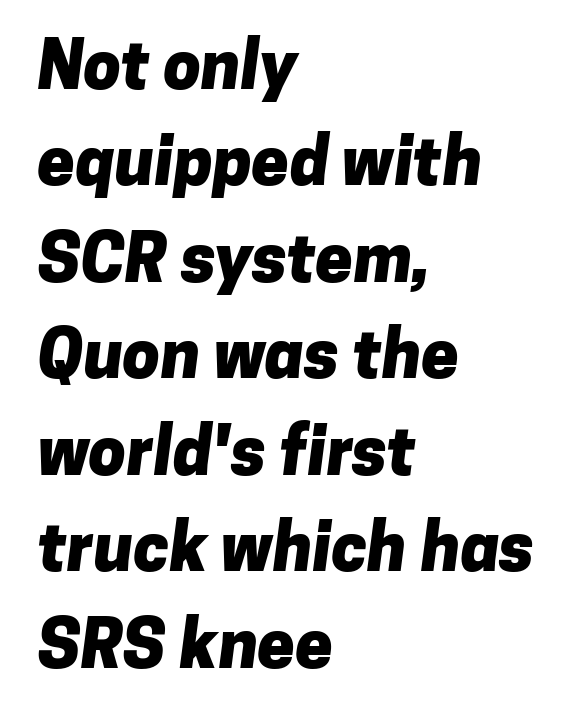
The zone under the glyphs is completely vacant. A typesetter would call this proportional, since set widths differ per character. Left-aligned paragraph, ragged on the right. Stroke terminals: plain, sans-serif.
